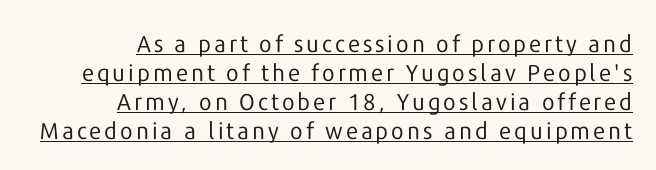
Q: Is the text bold? A: No.
Q: Is the text italic (slanted)? A: No, it is upright.
Q: Is the text underlined? A: Yes.
Q: How is the paragraph aligned? A: Right-aligned.
Q: Is the spacing between lines tight, normal or loose? A: Normal.
